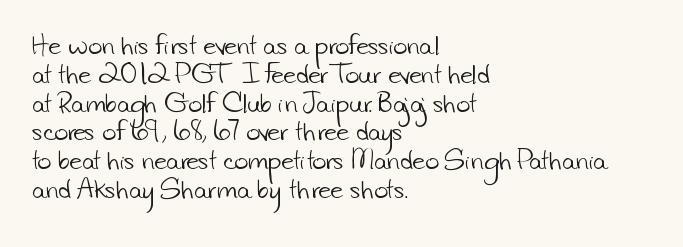
Caption: standard tracking, unaltered. Honestly, there is no underline to notice here at all. Where is the straight margin? On the left. The font is comparable to plain body text, perhaps lighter.
